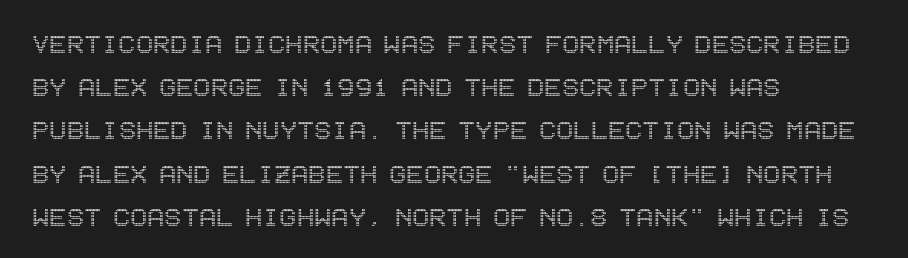
The typography opts for an upright posture over an oblique one. Each new line begins a customary step beneath the previous one. Just letters on the line, the space beneath them empty. In terms of letterspacing, this is plain default setting. A student would call this left alignment; a typographer would say flush left, rag right.
